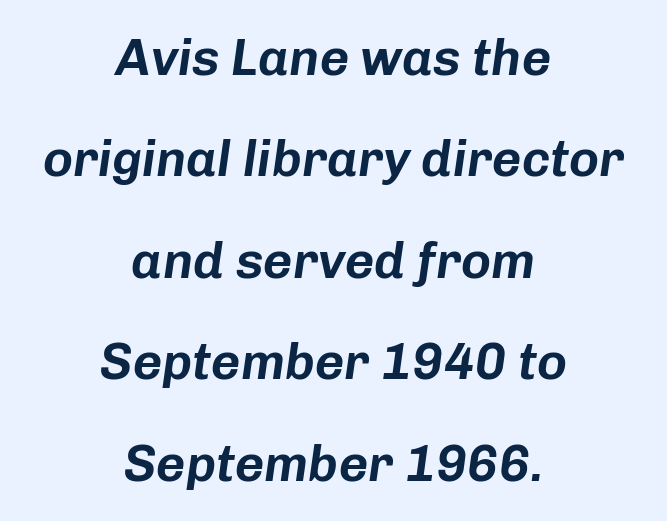
Default kerning and tracking; the words read as compact shapes. Regarding leading, the lines here are spaced well apart. The face used here has a pronounced slope to its letters. These lines are rendered in a variable-pitch font. The lines are quadded center.
